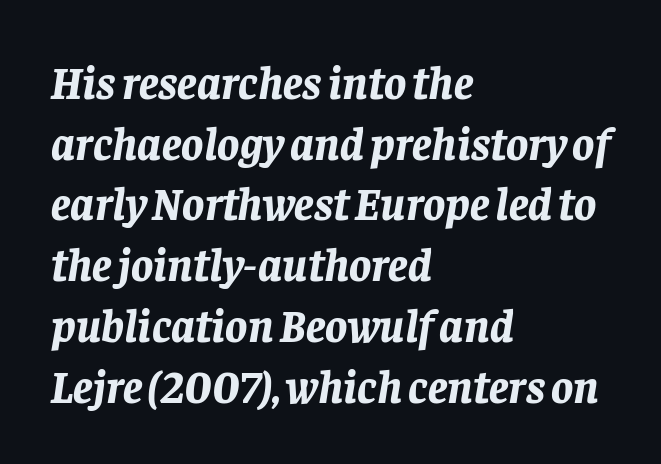
The setting favours the left margin, as ordinary paragraphs usually do. Glyph-to-glyph distance matches everyday printed text. The axis of the letterforms is tilted away from vertical. Descenders hang freely into open space. Does the leading feel generous? No, just average. Each glyph is drawn with heavy, bold strokes.
